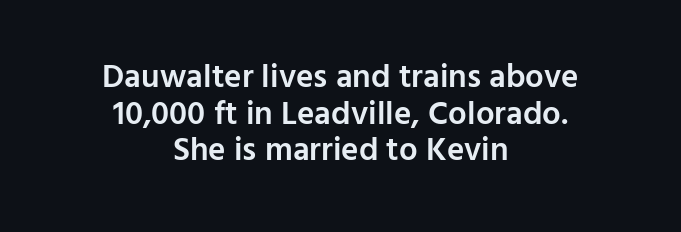
The rendering uses a small line-height, squeezing the rows. These lines are rendered in a variable-pitch font. How heavy is the stroke? Medium-heavy — a semibold, shy of bold. How are the letters spaced? Ordinarily, with no added tracking.
